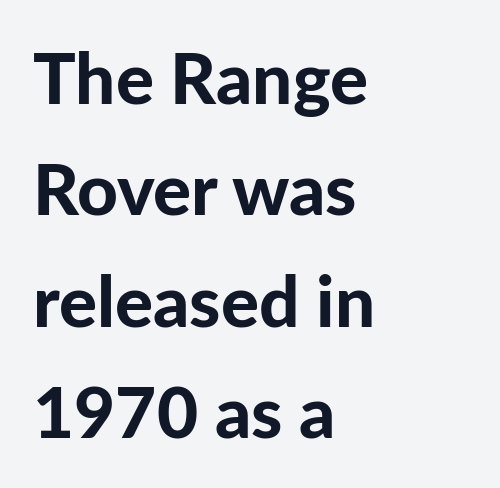
A bare baseline throughout the passage. This rendering uses left alignment, leaving the right contour irregular. A typesetter would call this proportional, since set widths differ per character. The horizontal fit of the characters is conventional and even. Posture: upright roman.
